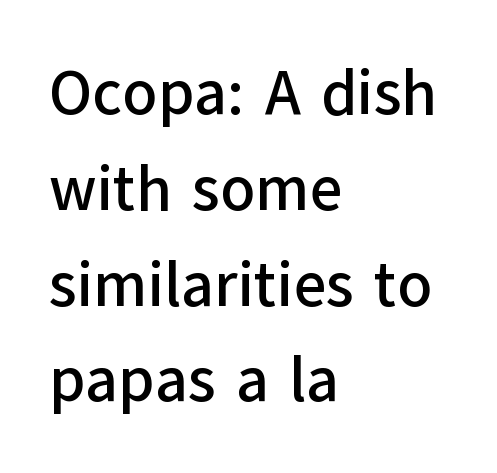
{"serif": "no", "italic": "no", "width": "normal", "stroke_contrast": "low", "x_height": "medium", "monospaced": "no", "underline": "no", "align": "left", "line_spacing": "normal", "line_spacing_ratio": 1.52, "letter_spacing": "normal", "letter_spacing_em": 0.0, "glyph_px": 63}
